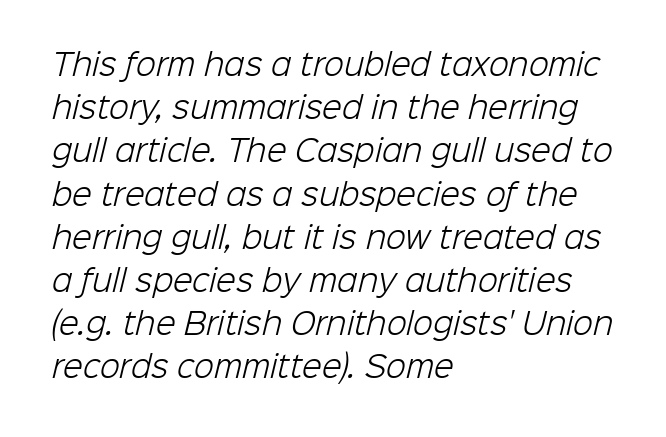
{"serif": "no", "bold": "no", "weight": "light", "width": "normal", "stroke_contrast": "low", "x_height": "medium", "monospaced": "no", "underline": "no", "align": "left", "line_spacing": "normal", "line_spacing_ratio": 1.49, "letter_spacing": "normal", "letter_spacing_em": 0.0, "glyph_px": 29}
